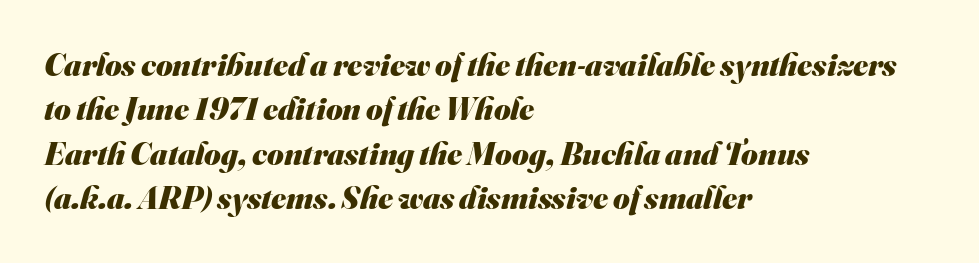
Q: Is the text bold? A: Yes.
Q: Is the typeface a serif or a sans-serif typeface? A: Sans-serif.
Q: Is the text underlined? A: No.
Q: How is the paragraph aligned? A: Left-aligned.
Q: Is the spacing between letters normal or unusually wide? A: Normal.
Q: Is the spacing between lines tight, normal or loose? A: Normal.
Q: Width (condensed, normal, or wide)? A: Normal.
Q: Stroke contrast? A: Medium.
Q: x-height? A: Small.
Q: Monospaced? A: No.
